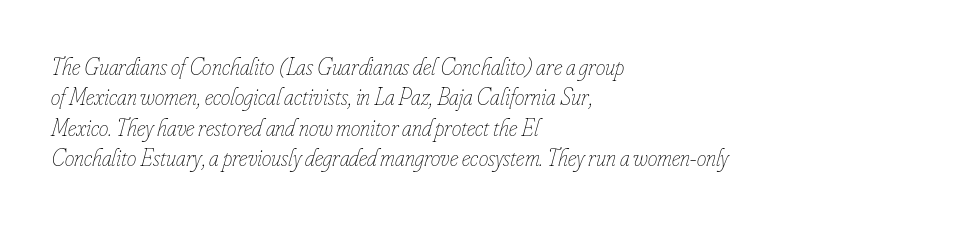
{"italic": "yes", "lean": "right", "slant_degrees": 16, "bold": "no", "underline": "no", "align": "left", "line_spacing": "normal", "line_spacing_ratio": 1.27, "letter_spacing": "normal", "letter_spacing_em": 0.0, "glyph_px": 24}
